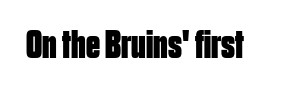
{"serif": "no", "italic": "no", "bold": "yes", "weight": "bold", "width": "condensed", "stroke_contrast": "low", "x_height": "large", "monospaced": "no", "underline": "no", "letter_spacing": "normal", "letter_spacing_em": 0.0, "glyph_px": 40}
